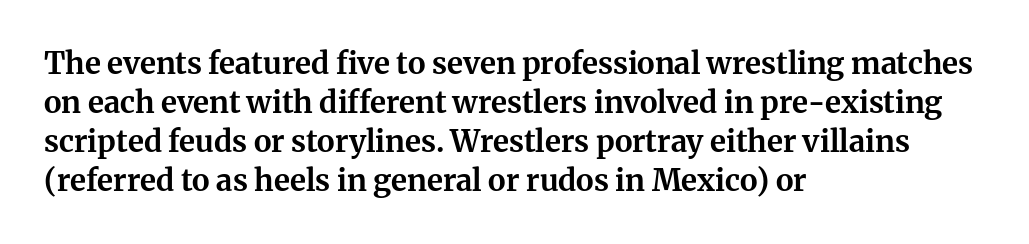
The image shows 30 px bold serif type, upright; set left-aligned, normal line spacing (1.3x), normal letter spacing, not underlined; medium stroke contrast and a medium x-height.
